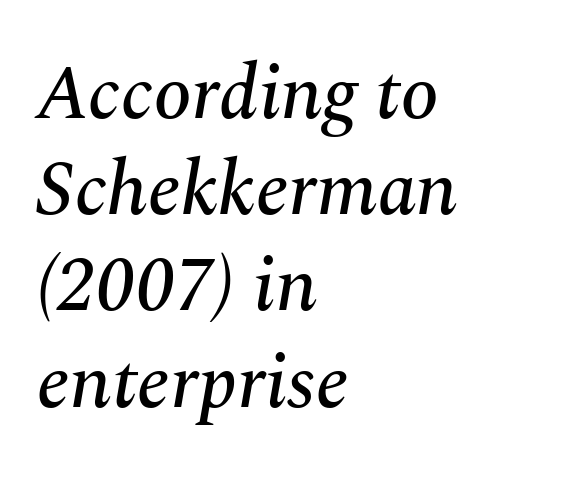
{"serif": "yes", "italic": "yes", "lean": "right", "slant_degrees": 10, "width": "normal", "stroke_contrast": "medium", "x_height": "medium", "monospaced": "no", "underline": "no", "align": "left", "line_spacing": "normal", "line_spacing_ratio": 1.25, "letter_spacing": "normal", "letter_spacing_em": 0.0, "glyph_px": 77}
